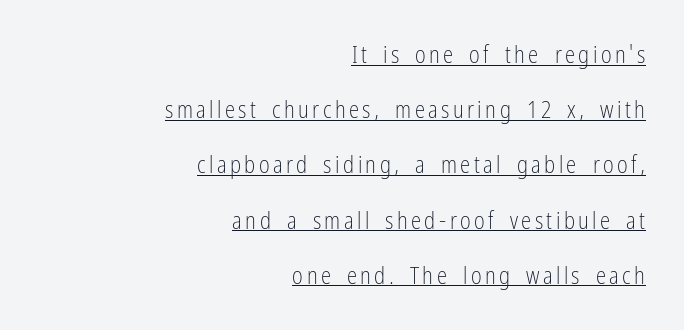
The image shows 23 px text type, upright; set right-aligned, loose line spacing (2.4x), underlined.
